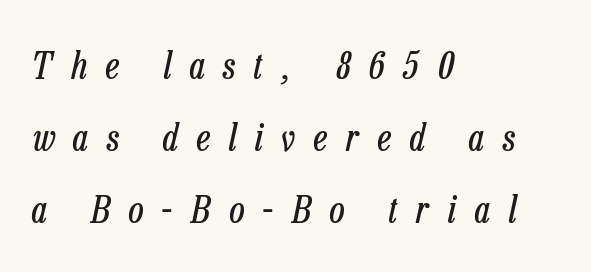
The image shows 37 px regular-weight, condensed type, italic (leaning right); set left-aligned, loose line spacing (1.95x), unusually wide letter spacing (+0.5 em), not underlined; low stroke contrast and a medium x-height.
